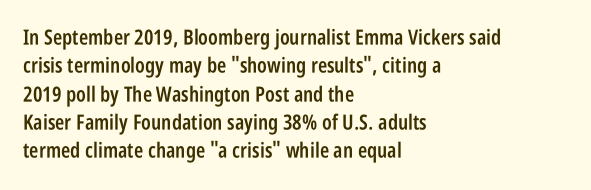
The image shows 21 px text type, upright; set left-aligned, normal line spacing (1.35x), normal letter spacing, not underlined.
